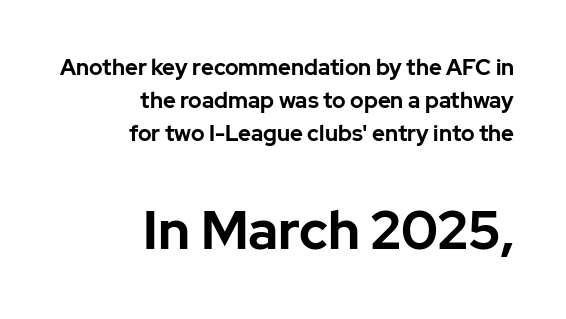
Q: Is the text bold? A: Yes.
Q: Is the text italic (slanted)? A: No, it is upright.
Q: Is the typeface a serif or a sans-serif typeface? A: Sans-serif.
Q: Is the text underlined? A: No.
Q: How is the paragraph aligned? A: Right-aligned.
Q: Is the spacing between letters normal or unusually wide? A: Normal.
Q: Is the spacing between lines tight, normal or loose? A: Normal.
Q: Which block of text is set in a larger size, the first (top) or the second (bottom)? A: The second (bottom) one.
Q: Width (condensed, normal, or wide)? A: Normal.
Q: Stroke contrast? A: Low.
Q: x-height? A: Medium.
Q: Monospaced? A: No.
